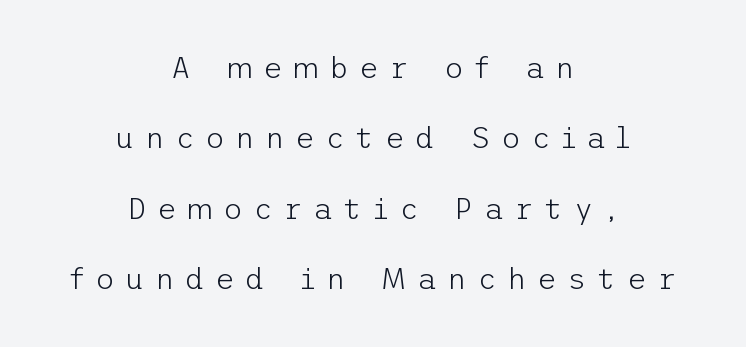
Q: Is the text bold? A: No.
Q: Is the text italic (slanted)? A: No, it is upright.
Q: Is the typeface a serif or a sans-serif typeface? A: Sans-serif.
Q: Is the text underlined? A: No.
Q: How is the paragraph aligned? A: Centered.
Q: Is the spacing between letters normal or unusually wide? A: Unusually wide.
Q: Is the spacing between lines tight, normal or loose? A: Loose.
Q: Width (condensed, normal, or wide)? A: Normal.
Q: Stroke contrast? A: Low.
Q: x-height? A: Medium.
